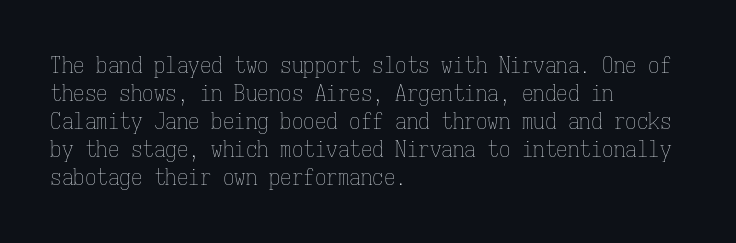
Q: Is the text bold? A: No.
Q: Is the text italic (slanted)? A: No, it is upright.
Q: Is the text underlined? A: No.
Q: How is the paragraph aligned? A: Left-aligned.
Q: Is the spacing between letters normal or unusually wide? A: Normal.
